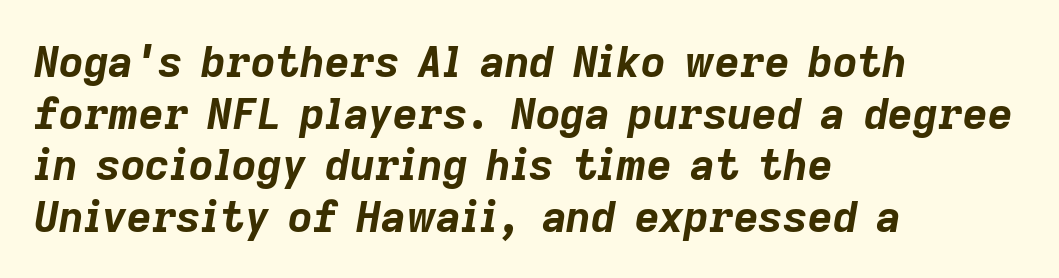
Notice how the passage keeps a crisp vertical edge on the left only. In terms of weight, the rendering is a true, heavy bold. Think of a printed novel: that variable character pitch is what you see here. The line texture is even and compact thanks to regular tracking. The whole block is typeset with a tilt. The space directly below the letters is spotless.
